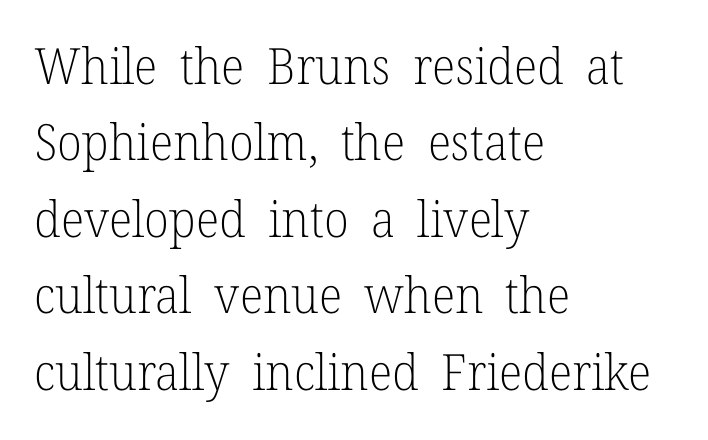
Q: Is the text bold? A: No.
Q: Is the text italic (slanted)? A: No, it is upright.
Q: Is the typeface a serif or a sans-serif typeface? A: Serif.
Q: Is the text underlined? A: No.
Q: How is the paragraph aligned? A: Left-aligned.
Q: Is the spacing between letters normal or unusually wide? A: Normal.
Q: Is the spacing between lines tight, normal or loose? A: Normal.
Q: Width (condensed, normal, or wide)? A: Normal.
Q: Stroke contrast? A: Low.
Q: x-height? A: Medium.
Q: Monospaced? A: No.
